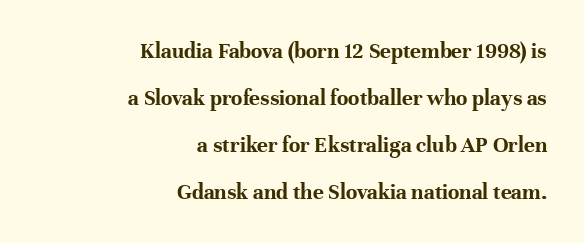
Q: Is the text bold? A: Yes.
Q: Is the text italic (slanted)? A: No, it is upright.
Q: Is the text underlined? A: No.
Q: How is the paragraph aligned? A: Right-aligned.
Q: Is the spacing between letters normal or unusually wide? A: Normal.
Q: Is the spacing between lines tight, normal or loose? A: Loose.
